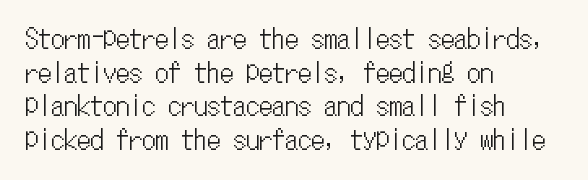
Q: Is the text italic (slanted)? A: No, it is upright.
Q: Is the text underlined? A: No.
Q: How is the paragraph aligned? A: Left-aligned.
Q: Is the spacing between letters normal or unusually wide? A: Normal.
Q: Is the spacing between lines tight, normal or loose? A: Normal.
